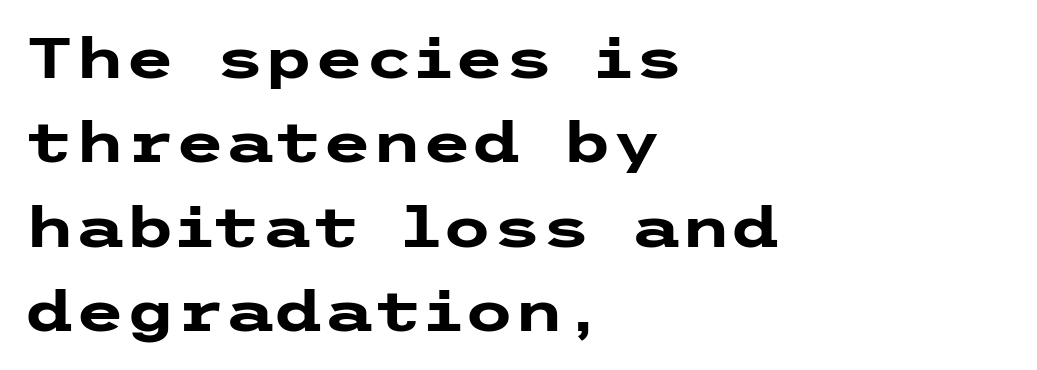
{"serif": "no", "italic": "no", "bold": "yes", "weight": "heavy", "width": "wide", "stroke_contrast": "low", "x_height": "medium", "underline": "no", "align": "left", "line_spacing": "normal", "line_spacing_ratio": 1.48, "letter_spacing": "normal", "letter_spacing_em": 0.0, "glyph_px": 57}
